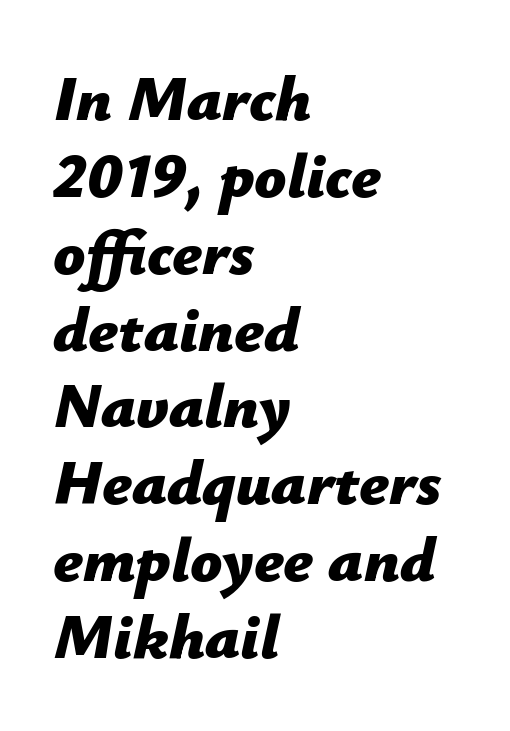
Between one letter and the next there's only the usual sliver of space. All the whitespace from short lines collects on the right. Notice how the stems are inclined rather than vertical — that's the hallmark of italics. The characters look thick and weighty, a clear bold.
